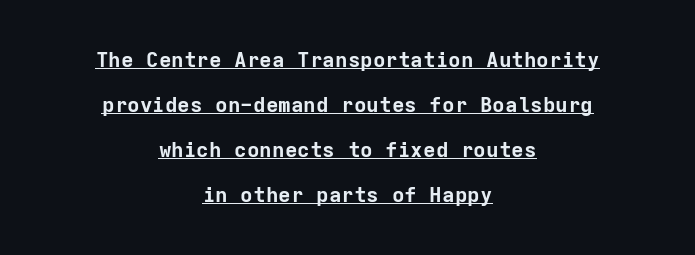
{"italic": "no", "bold": "yes", "underline": "yes", "align": "center", "line_spacing": "loose", "line_spacing_ratio": 2.15, "letter_spacing": "normal", "letter_spacing_em": 0.0, "glyph_px": 21}
